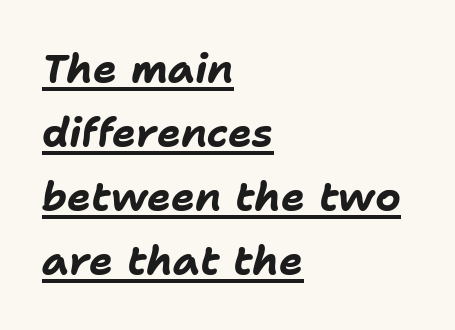
{"italic": "yes", "lean": "right", "slant_degrees": 11, "bold": "yes", "weight": "bold", "width": "normal", "stroke_contrast": "low", "x_height": "medium", "monospaced": "no", "underline": "yes", "align": "left", "line_spacing": "normal", "line_spacing_ratio": 1.6, "letter_spacing": "normal", "letter_spacing_em": 0.0, "glyph_px": 40}
